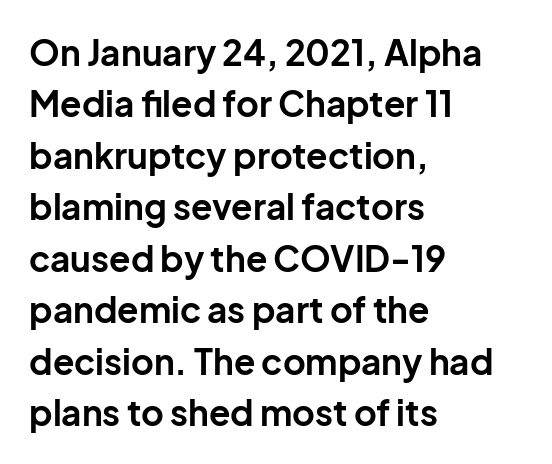
The image shows 35 px bold sans-serif type, upright; set left-aligned, normal line spacing (1.47x), normal letter spacing, not underlined; low stroke contrast and a medium x-height.
